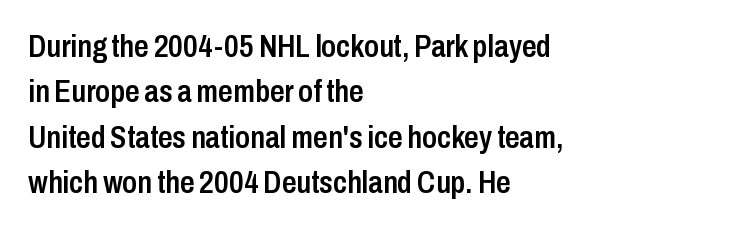
{"serif": "no", "italic": "no", "bold": "semi", "weight": "semibold", "width": "condensed", "stroke_contrast": "low", "x_height": "medium", "monospaced": "no", "underline": "no", "align": "left", "line_spacing": "normal", "line_spacing_ratio": 1.42, "letter_spacing": "normal", "letter_spacing_em": 0.0, "glyph_px": 32}
